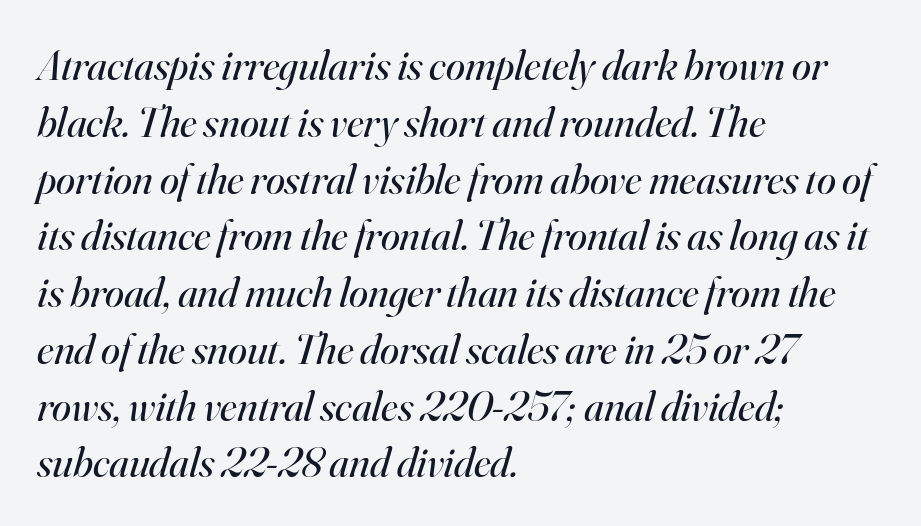
Descender tails drop into unmarked territory. The face used here is rendered with its standard letterfit. The designer left line spacing at the default. All the whitespace from short lines collects on the right.
